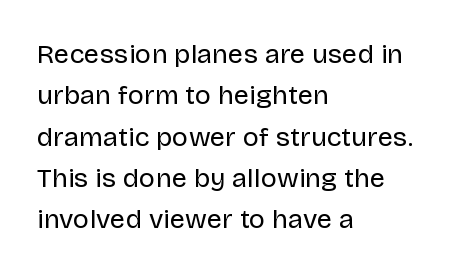
{"italic": "no", "bold": "no", "underline": "no", "align": "left", "line_spacing": "normal", "line_spacing_ratio": 1.53, "letter_spacing": "normal", "letter_spacing_em": 0.0, "glyph_px": 27}
